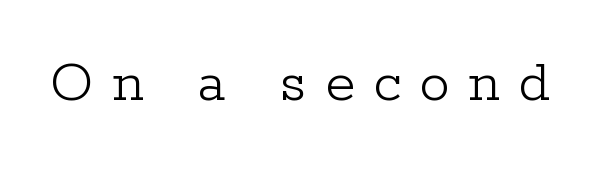
The image shows 61 px light serif type, upright; set unusually wide letter spacing (+0.3 em), not underlined; low stroke contrast and a medium x-height.
